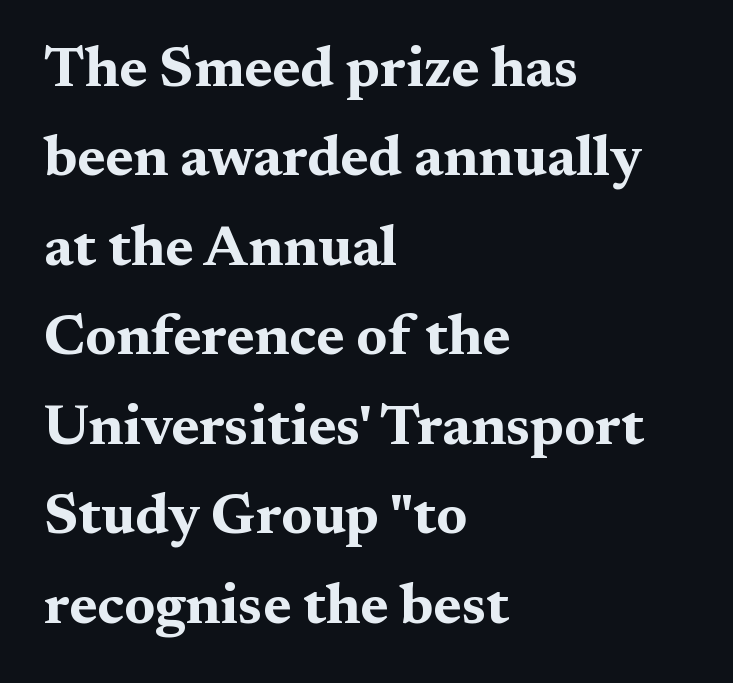
The image shows 57 px bold, wide serif type, upright; set left-aligned, normal line spacing (1.57x), normal letter spacing, not underlined; medium stroke contrast and a medium x-height.
